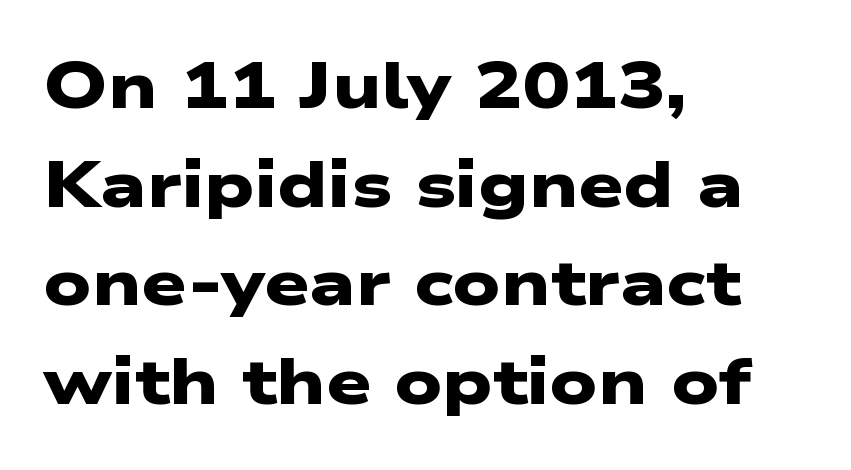
The image shows 64 px heavy, wide sans-serif type; set left-aligned, normal line spacing (1.54x), normal letter spacing, not underlined; low stroke contrast and a medium x-height.
